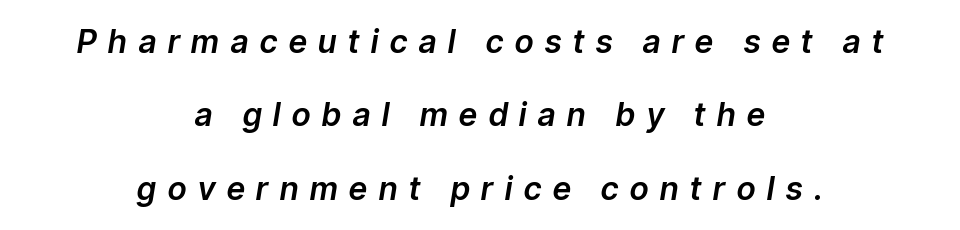
The image shows 32 px text type, italic (leaning right); set centered, loose line spacing (2.29x), unusually wide letter spacing (+0.37 em), not underlined; low stroke contrast and a medium x-height.
